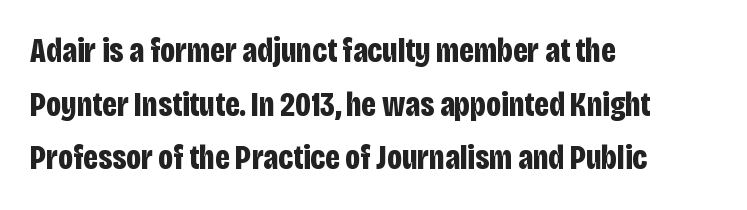
The image shows 34 px bold, condensed sans-serif type, upright; set left-aligned, normal line spacing (1.58x), normal letter spacing, not underlined; low stroke contrast and a large x-height.
